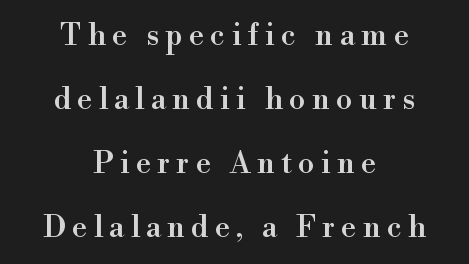
The image shows 30 px serif type, upright; set centered, loose line spacing (2.13x), unusually wide letter spacing (+0.21 em), not underlined; a small x-height.
